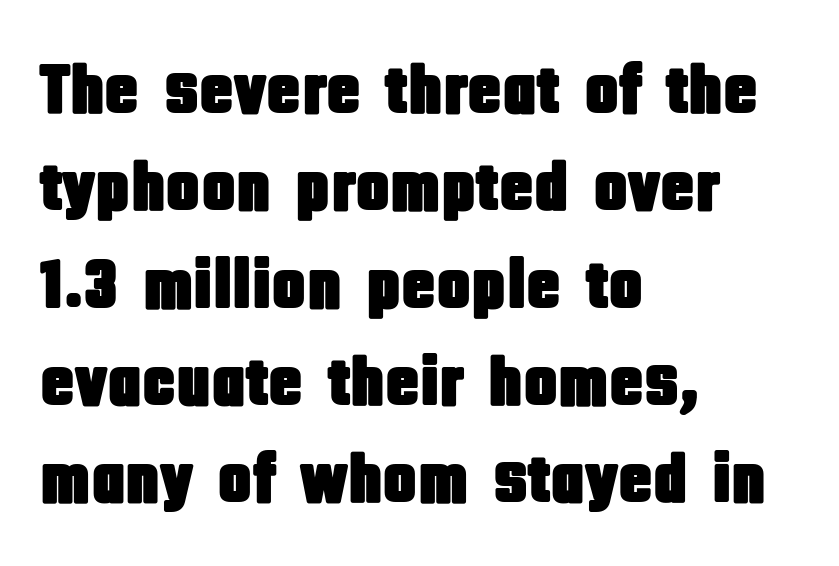
Q: Is the text italic (slanted)? A: No, it is upright.
Q: Is the typeface a serif or a sans-serif typeface? A: Sans-serif.
Q: Is the text underlined? A: No.
Q: How is the paragraph aligned? A: Left-aligned.
Q: Is the spacing between letters normal or unusually wide? A: Normal.
Q: Is the spacing between lines tight, normal or loose? A: Normal.
Q: Width (condensed, normal, or wide)? A: Condensed.
Q: Stroke contrast? A: Low.
Q: x-height? A: Large.
Q: Monospaced? A: No.
